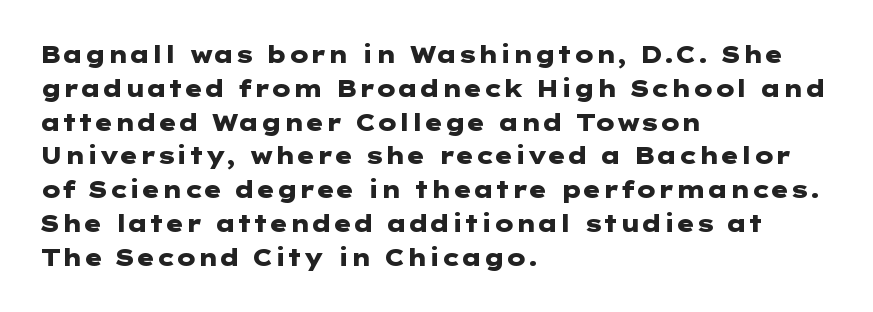
Bold? Absolutely — the strokes are thick and heavy. The setting favours the left margin, as ordinary paragraphs usually do. The font's upright variant was chosen for this text. A bare baseline throughout the passage. Vertical spacing — default.
